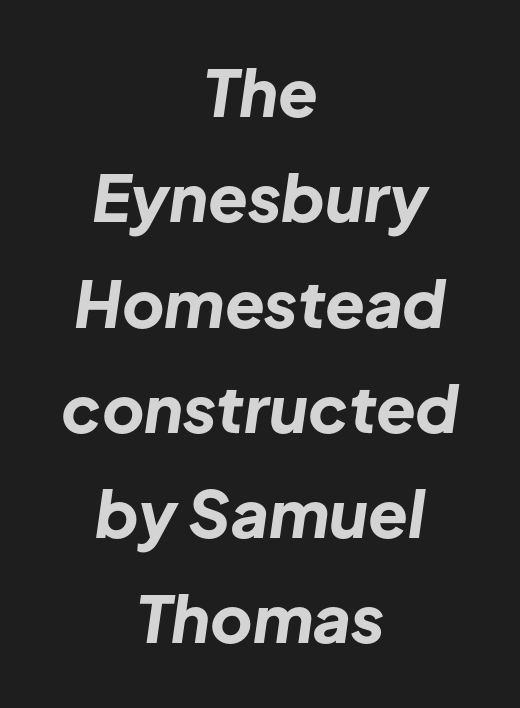
These lines carry a lot of weight — the face is fully bold. The font's italic variant was chosen for this text. Each row of text sits above clean, open space. Is the letter spacing exaggerated? No — it looks like the ordinary default. Short and long lines alike share a common midpoint. This sample keeps an unexceptional amount of space between lines.
